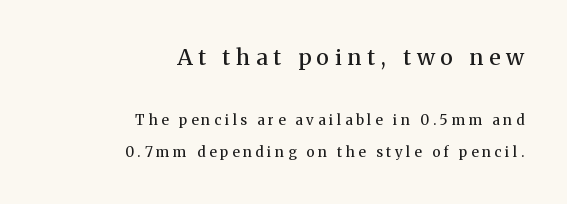
The emphasis by scale lands on block number one, above. Regarding leading, the lines here are spaced well apart. Descenders are the only things crossing below the line. Each line ends at the same right margin while the left side varies. Substantial extra tracking has been applied to these lines.
